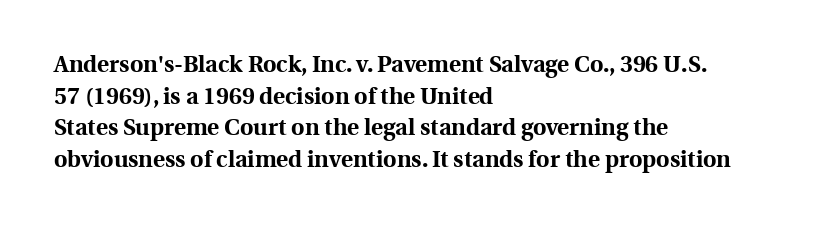
The image shows 23 px bold type, upright; set left-aligned, normal line spacing (1.37x), normal letter spacing, not underlined.
